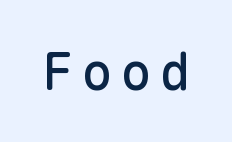
Q: Is the text italic (slanted)? A: No, it is upright.
Q: Is the typeface a serif or a sans-serif typeface? A: Sans-serif.
Q: Is the text underlined? A: No.
Q: Width (condensed, normal, or wide)? A: Normal.
Q: Stroke contrast? A: Low.
Q: x-height? A: Medium.
Q: Monospaced? A: Yes.
